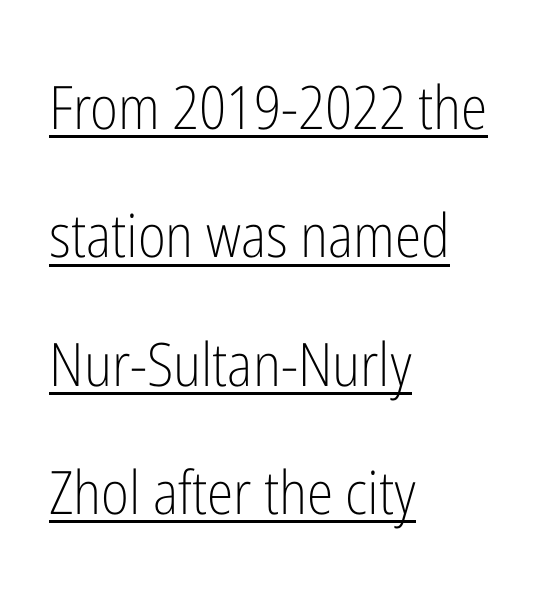
Q: Is the text bold? A: No.
Q: Is the text italic (slanted)? A: No, it is upright.
Q: Is the typeface a serif or a sans-serif typeface? A: Sans-serif.
Q: Is the text underlined? A: Yes.
Q: How is the paragraph aligned? A: Left-aligned.
Q: Is the spacing between letters normal or unusually wide? A: Normal.
Q: Is the spacing between lines tight, normal or loose? A: Loose.
Q: Width (condensed, normal, or wide)? A: Condensed.
Q: Stroke contrast? A: Low.
Q: x-height? A: Medium.
Q: Monospaced? A: No.
